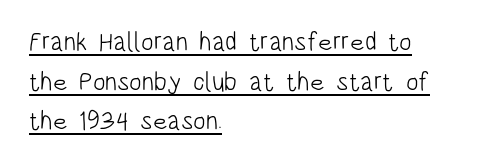
Q: Is the text bold? A: No.
Q: Is the text italic (slanted)? A: No, it is upright.
Q: Is the text underlined? A: Yes.
Q: How is the paragraph aligned? A: Left-aligned.
Q: Is the spacing between letters normal or unusually wide? A: Normal.
Q: Is the spacing between lines tight, normal or loose? A: Normal.
